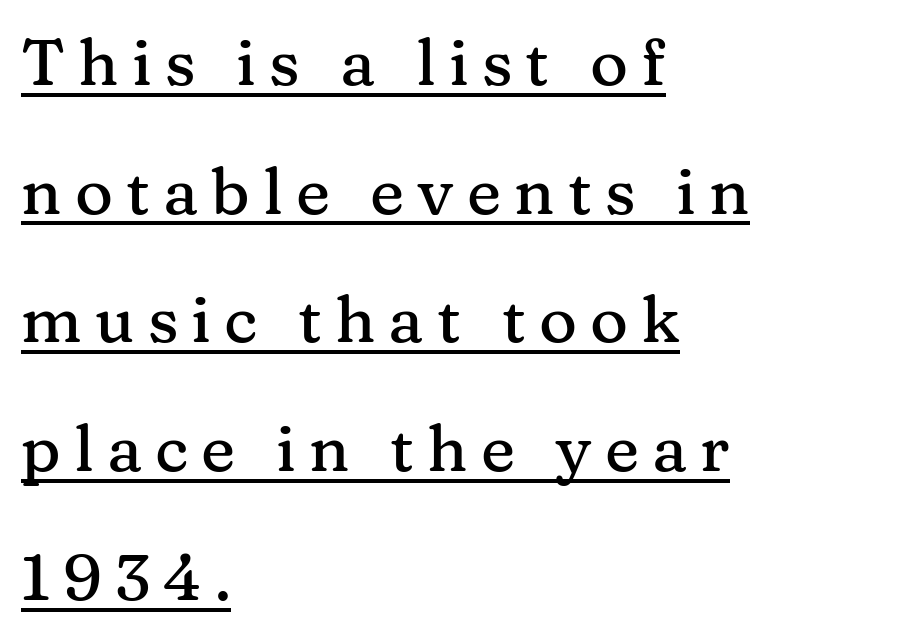
Q: Is the text italic (slanted)? A: No, it is upright.
Q: Is the typeface a serif or a sans-serif typeface? A: Serif.
Q: Is the text underlined? A: Yes.
Q: How is the paragraph aligned? A: Left-aligned.
Q: Is the spacing between letters normal or unusually wide? A: Unusually wide.
Q: Is the spacing between lines tight, normal or loose? A: Loose.
Q: Width (condensed, normal, or wide)? A: Normal.
Q: Stroke contrast? A: Medium.
Q: x-height? A: Medium.
Q: Monospaced? A: No.
